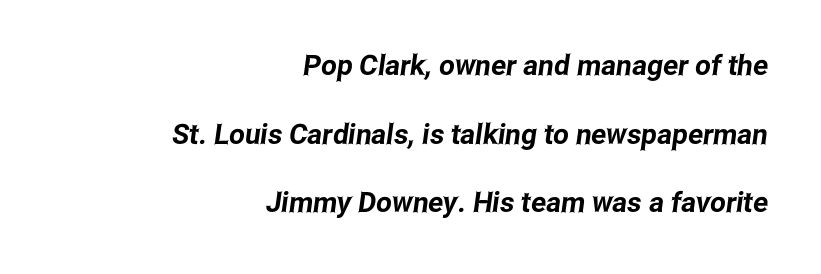
{"serif": "no", "width": "condensed", "stroke_contrast": "low", "x_height": "medium", "monospaced": "no", "underline": "no", "align": "right", "line_spacing": "loose", "line_spacing_ratio": 2.45, "letter_spacing": "normal", "letter_spacing_em": 0.0, "glyph_px": 28}
